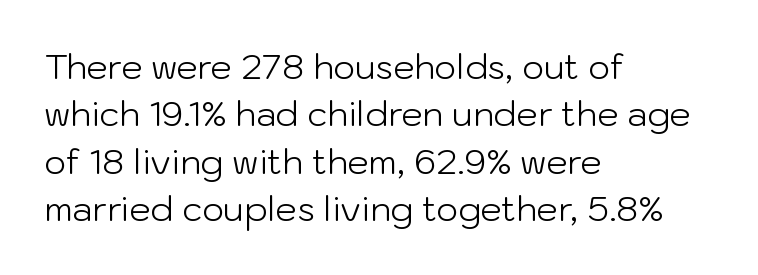
{"serif": "no", "italic": "no", "bold": "no", "weight": "light", "width": "normal", "stroke_contrast": "low", "x_height": "medium", "monospaced": "no", "underline": "no", "align": "left", "line_spacing": "normal", "line_spacing_ratio": 1.39, "letter_spacing": "normal", "letter_spacing_em": 0.0, "glyph_px": 34}
